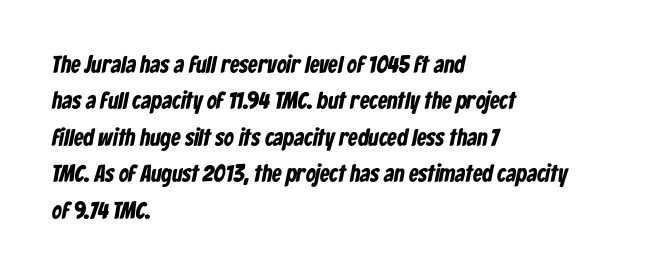
{"bold": "yes", "underline": "no", "align": "left", "line_spacing": "normal", "line_spacing_ratio": 1.52, "letter_spacing": "normal", "letter_spacing_em": 0.0, "glyph_px": 24}
